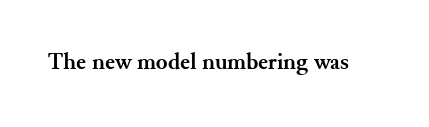
The image shows 24 px bold type, upright; set normal letter spacing, not underlined.
